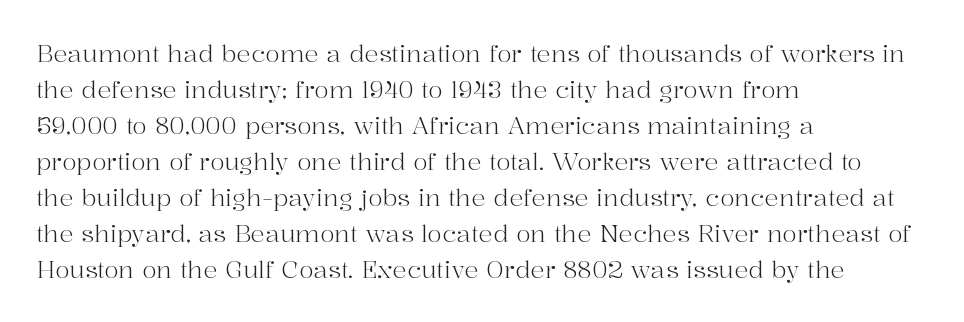
There is no visible air inserted between adjacent glyphs. The rendering anchors every line to the left-hand side. Counters stay open thanks to moderate or lighter strokes. Is there much room between lines? A standard amount, neither cramped nor airy. Type without underlining.
